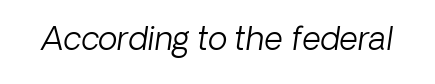
The weight tops out at a normal text grade. Unmarked baselines from the first word to the last. The letters are slanted; this is an italic face. Do the characters align in a grid? No, the font is proportional.
